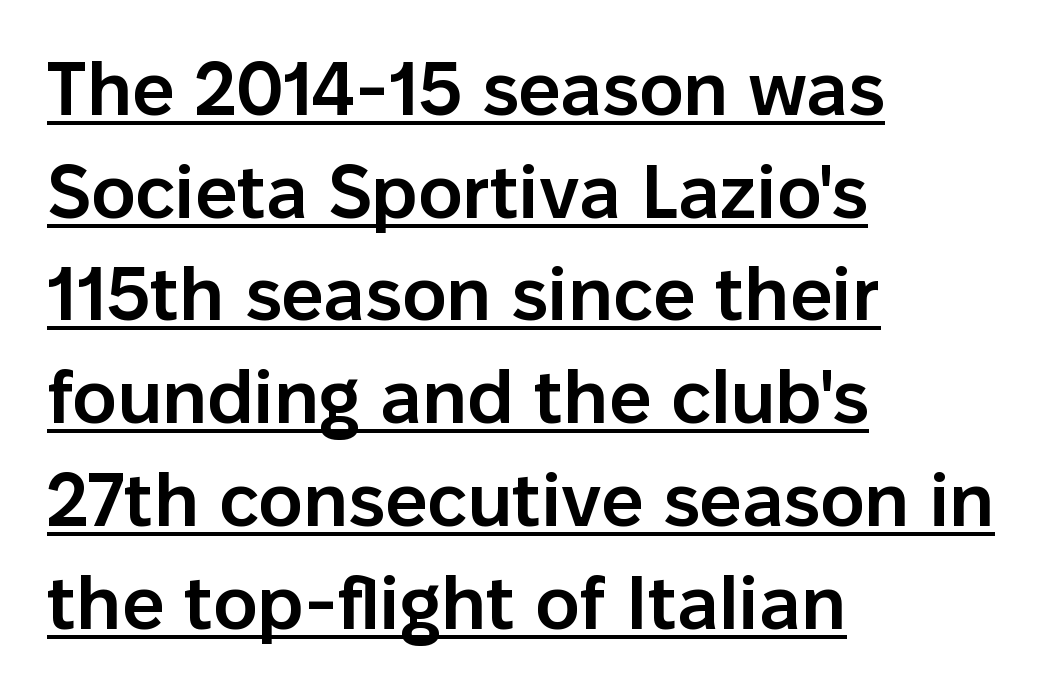
Q: Is the text bold? A: Semi-bold.
Q: Is the text italic (slanted)? A: No, it is upright.
Q: Is the typeface a serif or a sans-serif typeface? A: Sans-serif.
Q: Is the text underlined? A: Yes.
Q: How is the paragraph aligned? A: Left-aligned.
Q: Is the spacing between letters normal or unusually wide? A: Normal.
Q: Is the spacing between lines tight, normal or loose? A: Normal.
Q: Width (condensed, normal, or wide)? A: Normal.
Q: Stroke contrast? A: Low.
Q: x-height? A: Medium.
Q: Monospaced? A: No.
